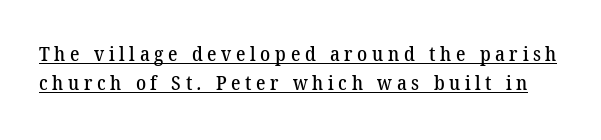
The image shows 20 px text type; set normal line spacing (1.46x), unusually wide letter spacing (+0.23 em), underlined.
